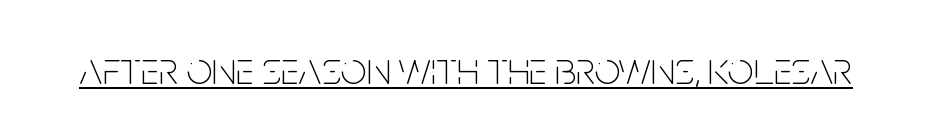
You could not count columns in this text — the font is proportionally spaced. Classification — sans serif. Every stem runs plumb, perpendicular to the baseline. Has an underline been added? It has.
